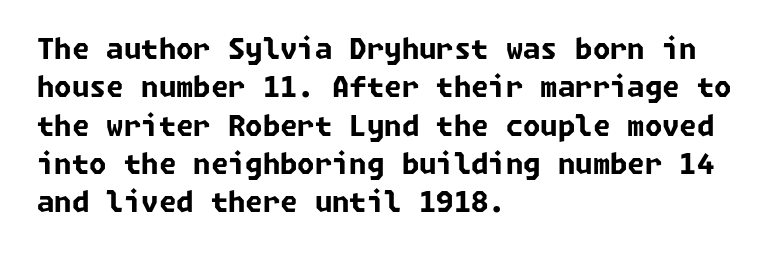
Serifs: no, the terminals of the letterforms are clean. Casual observation: everything's shoved over to the left. Compared with typical body copy, the letter spacing here is the same. Does the weight exceed regular? Yes, all the way to bold. Has an underline been added? It has not. Horizontal bands of white between lines are of average thickness.
